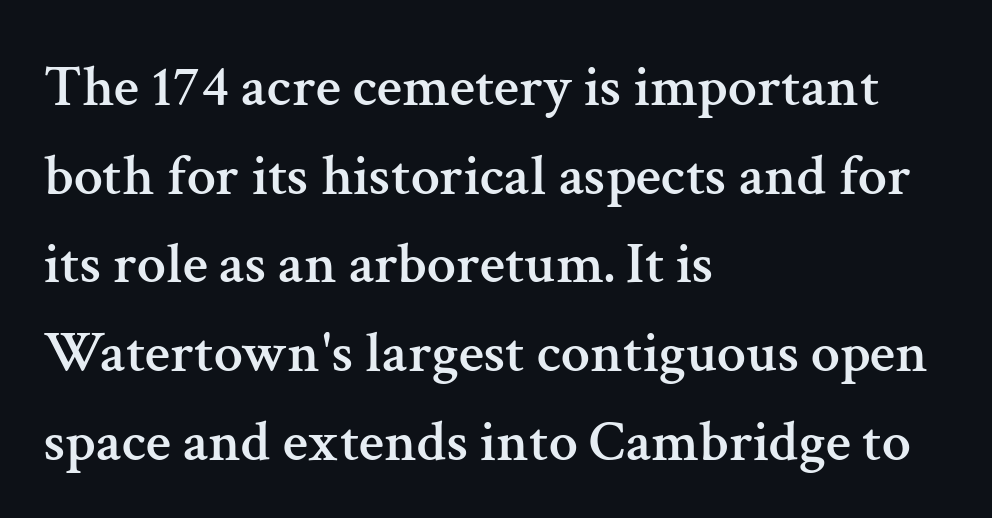
The image shows 58 px serif type, upright; set left-aligned, normal line spacing (1.53x), normal letter spacing, not underlined; medium stroke contrast and a medium x-height.
